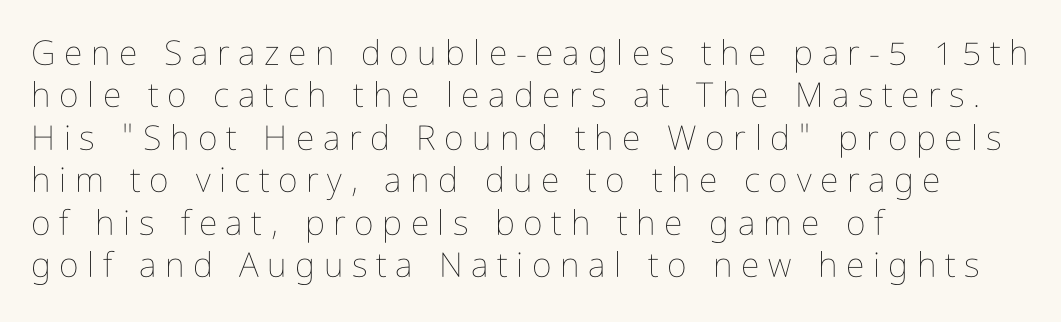
Q: Is the text bold? A: No.
Q: Is the text italic (slanted)? A: No, it is upright.
Q: Is the text underlined? A: No.
Q: How is the paragraph aligned? A: Left-aligned.
Q: Is the spacing between letters normal or unusually wide? A: Unusually wide.
Q: Is the spacing between lines tight, normal or loose? A: Normal.
Q: Width (condensed, normal, or wide)? A: Condensed.
Q: Stroke contrast? A: Low.
Q: x-height? A: Medium.
Q: Monospaced? A: No.
